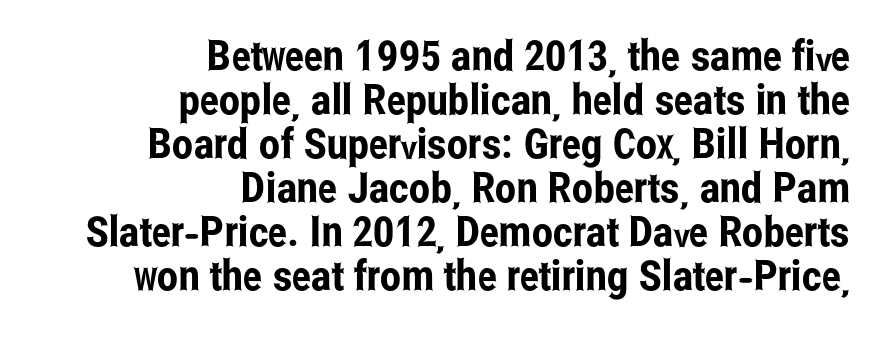
{"serif": "no", "italic": "no", "width": "condensed", "stroke_contrast": "low", "x_height": "medium", "monospaced": "no", "underline": "no", "align": "right", "line_spacing": "tight", "line_spacing_ratio": 1.05, "letter_spacing": "normal", "letter_spacing_em": 0.0, "glyph_px": 42}
